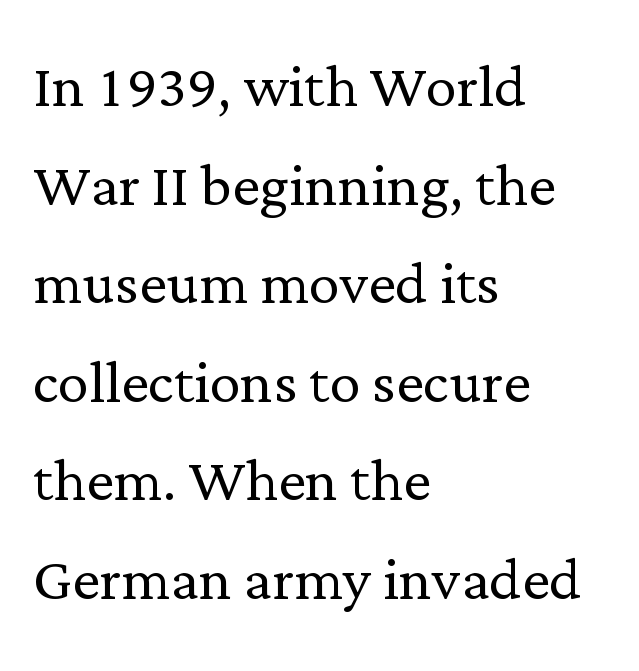
Type style note: has serifs. Tracking here is standard; glyphs follow each other at the usual distance. The leading is moderate, giving the passage an even texture. Alignment: flush left. The lettering holds an erect, upright posture throughout.
